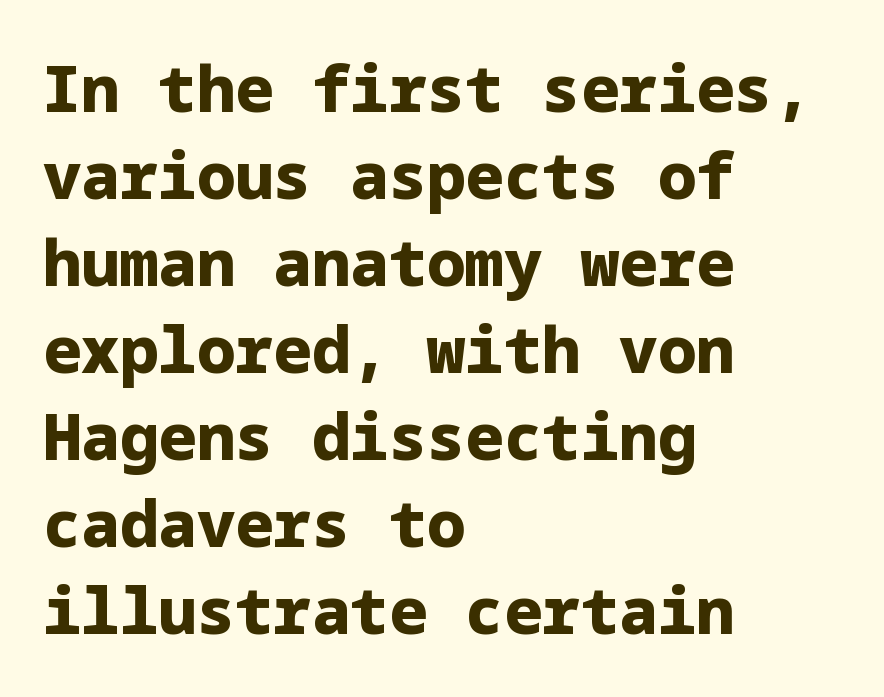
Q: Is the text bold? A: Yes.
Q: Is the text italic (slanted)? A: No, it is upright.
Q: Is the typeface a serif or a sans-serif typeface? A: Sans-serif.
Q: Is the text underlined? A: No.
Q: How is the paragraph aligned? A: Left-aligned.
Q: Is the spacing between letters normal or unusually wide? A: Normal.
Q: Is the spacing between lines tight, normal or loose? A: Normal.
Q: Width (condensed, normal, or wide)? A: Normal.
Q: Stroke contrast? A: Low.
Q: x-height? A: Medium.
